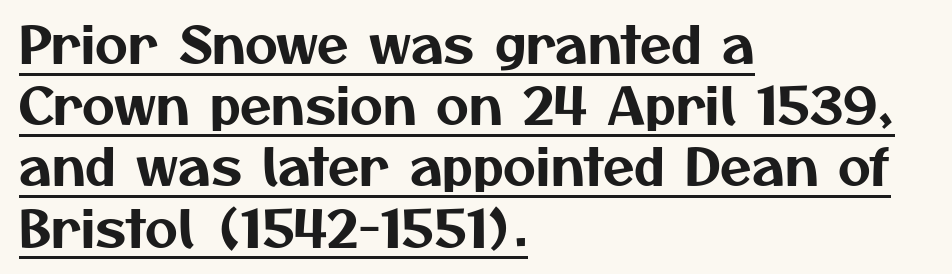
Q: Is the typeface a serif or a sans-serif typeface? A: Sans-serif.
Q: Is the text underlined? A: Yes.
Q: How is the paragraph aligned? A: Left-aligned.
Q: Is the spacing between letters normal or unusually wide? A: Normal.
Q: Width (condensed, normal, or wide)? A: Normal.
Q: Stroke contrast? A: Medium.
Q: x-height? A: Medium.
Q: Monospaced? A: No.
